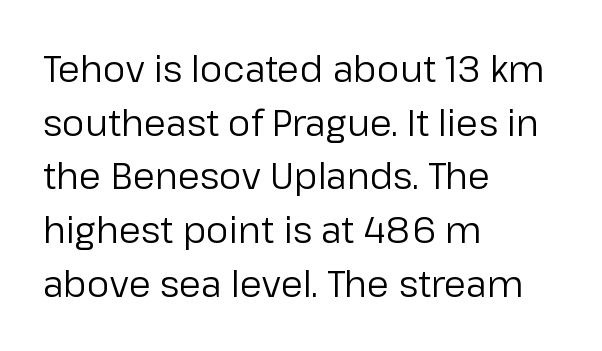
The space directly below the letters is spotless. Does the leading feel generous? No, just average. It's the straight-up-and-down kind of type. Is the type heavy? It reads as light-to-regular instead.
